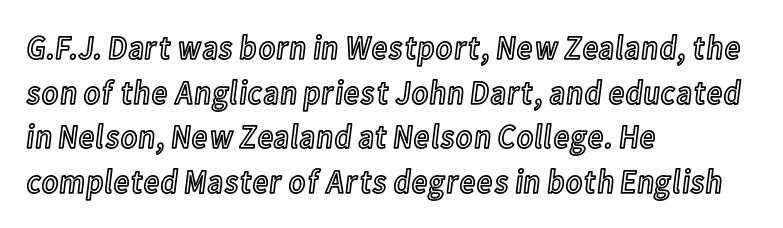
The image shows 34 px condensed type; set left-aligned, normal line spacing (1.31x), normal letter spacing, not underlined; a medium x-height.
